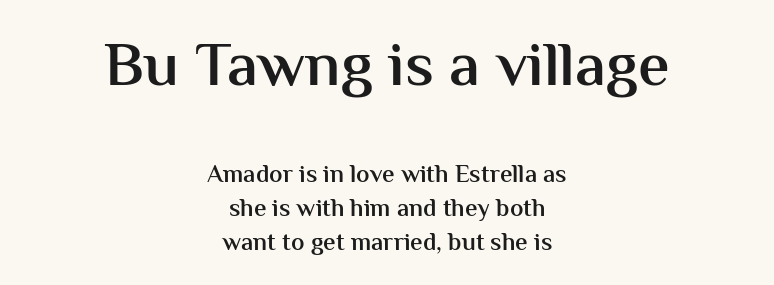
Q: Is the text bold? A: Semi-bold.
Q: Is the text italic (slanted)? A: No, it is upright.
Q: Is the typeface a serif or a sans-serif typeface? A: Sans-serif.
Q: Is the text underlined? A: No.
Q: How is the paragraph aligned? A: Centered.
Q: Is the spacing between letters normal or unusually wide? A: Normal.
Q: Is the spacing between lines tight, normal or loose? A: Normal.
Q: Which block of text is set in a larger size, the first (top) or the second (bottom)? A: The first (top) one.
Q: Width (condensed, normal, or wide)? A: Normal.
Q: Stroke contrast? A: Medium.
Q: x-height? A: Medium.
Q: Monospaced? A: No.
